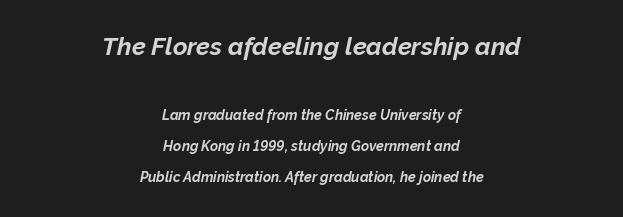
The image shows 25 px bold type, italic (leaning right); set centered, loose line spacing (2.2x), normal letter spacing, not underlined; the first (top) block is 1.79x larger.
